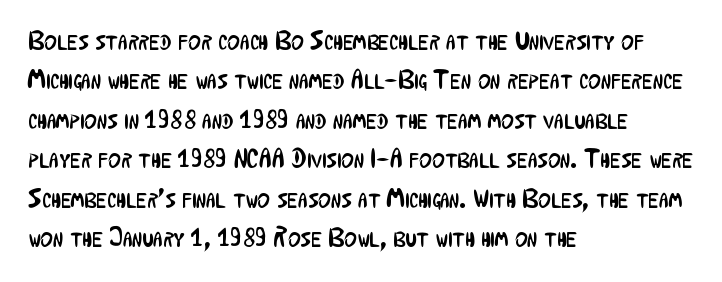
The image shows 27 px text type, upright; set left-aligned, normal line spacing (1.46x), normal letter spacing, not underlined.
